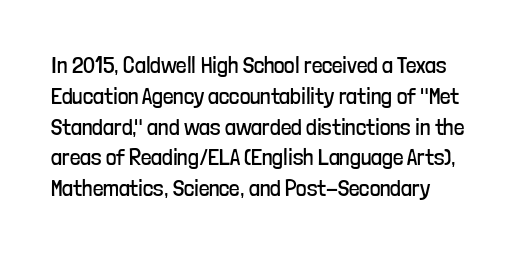
{"italic": "no", "bold": "no", "underline": "no", "line_spacing": "normal", "line_spacing_ratio": 1.34, "letter_spacing": "normal", "letter_spacing_em": 0.0, "glyph_px": 23}
